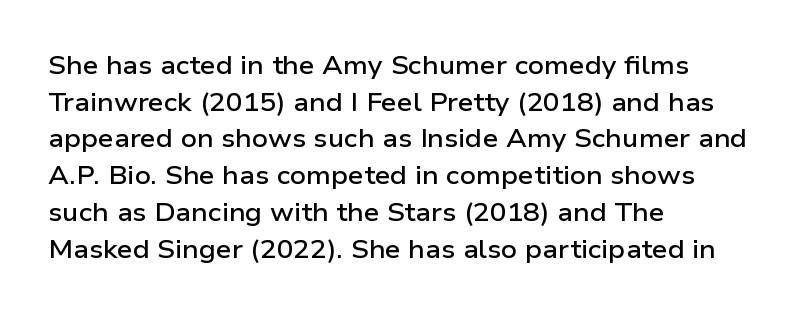
The image shows 25 px text type, upright; set left-aligned, normal line spacing (1.47x), normal letter spacing, not underlined.
